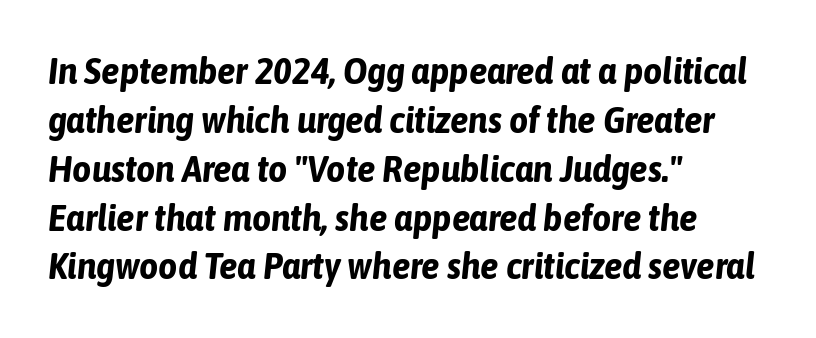
Q: Is the text bold? A: Yes.
Q: Is the text italic (slanted)? A: Yes, it leans right by about 6 degrees.
Q: Is the text underlined? A: No.
Q: How is the paragraph aligned? A: Left-aligned.
Q: Is the spacing between letters normal or unusually wide? A: Normal.
Q: Is the spacing between lines tight, normal or loose? A: Normal.
Q: Width (condensed, normal, or wide)? A: Condensed.
Q: Stroke contrast? A: Low.
Q: x-height? A: Medium.
Q: Monospaced? A: No.
